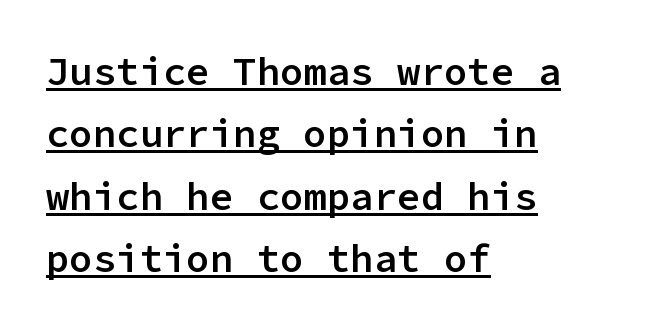
{"serif": "no", "italic": "no", "bold": "semi", "weight": "semibold", "width": "normal", "stroke_contrast": "low", "x_height": "medium", "monospaced": "yes", "underline": "yes", "align": "left", "line_spacing": "normal", "line_spacing_ratio": 1.6, "letter_spacing": "normal", "letter_spacing_em": 0.0, "glyph_px": 39}
